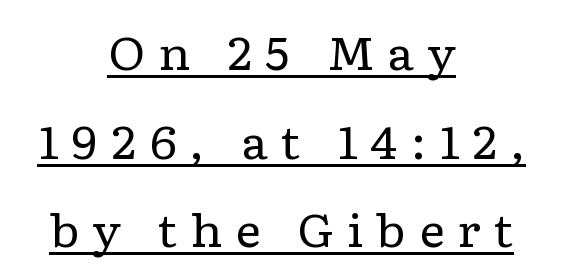
Q: Is the text bold? A: No.
Q: Is the text italic (slanted)? A: No, it is upright.
Q: Is the typeface a serif or a sans-serif typeface? A: Serif.
Q: Is the text underlined? A: Yes.
Q: How is the paragraph aligned? A: Centered.
Q: Is the spacing between letters normal or unusually wide? A: Unusually wide.
Q: Is the spacing between lines tight, normal or loose? A: Loose.
Q: Width (condensed, normal, or wide)? A: Wide.
Q: Stroke contrast? A: Low.
Q: x-height? A: Medium.
Q: Monospaced? A: No.
